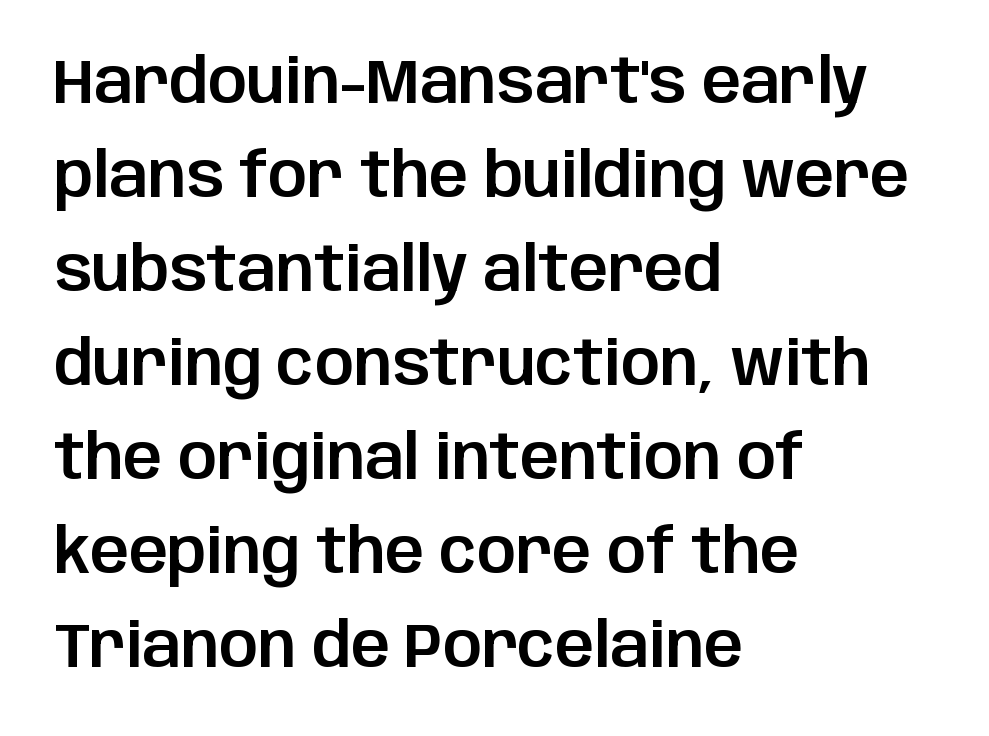
Q: Is the text italic (slanted)? A: No, it is upright.
Q: Is the typeface a serif or a sans-serif typeface? A: Sans-serif.
Q: Is the text underlined? A: No.
Q: How is the paragraph aligned? A: Left-aligned.
Q: Is the spacing between letters normal or unusually wide? A: Normal.
Q: Is the spacing between lines tight, normal or loose? A: Normal.
Q: Width (condensed, normal, or wide)? A: Normal.
Q: Stroke contrast? A: Low.
Q: x-height? A: Large.
Q: Monospaced? A: No.
